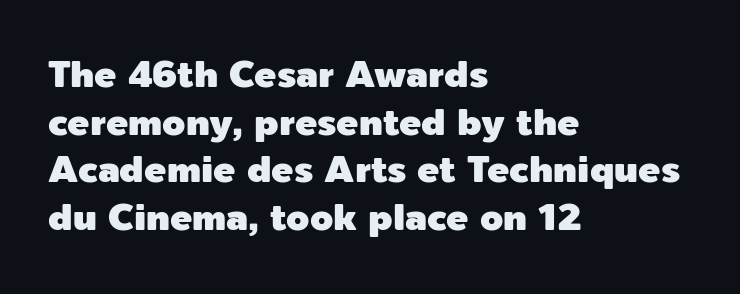
{"serif": "no", "italic": "no", "width": "normal", "x_height": "medium", "monospaced": "no", "underline": "no", "align": "left", "line_spacing": "normal", "line_spacing_ratio": 1.29, "letter_spacing": "normal", "letter_spacing_em": 0.0, "glyph_px": 37}
